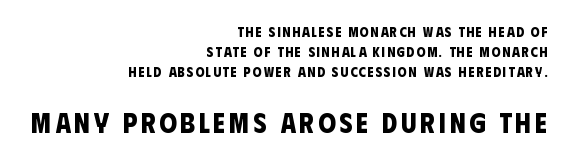
Q: Is the text bold? A: Yes.
Q: Is the typeface a serif or a sans-serif typeface? A: Sans-serif.
Q: Is the text underlined? A: No.
Q: How is the paragraph aligned? A: Right-aligned.
Q: Is the spacing between lines tight, normal or loose? A: Normal.
Q: Which block of text is set in a larger size, the first (top) or the second (bottom)? A: The second (bottom) one.
Q: Width (condensed, normal, or wide)? A: Condensed.
Q: Stroke contrast? A: Low.
Q: x-height? A: Large.
Q: Monospaced? A: No.
